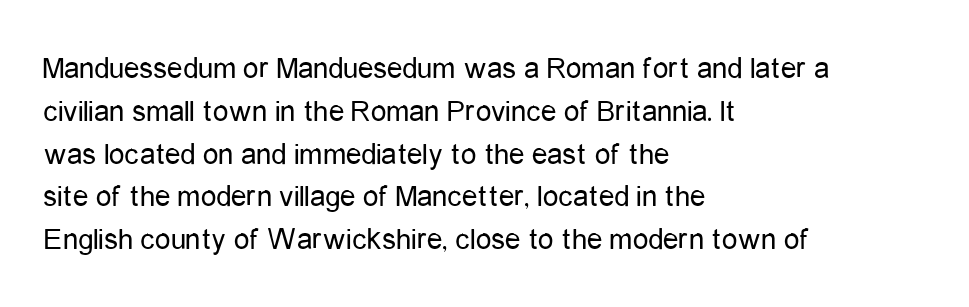
The image shows 31 px regular-weight, condensed sans-serif type, upright; set left-aligned, normal line spacing (1.38x), normal letter spacing, not underlined; low stroke contrast and a medium x-height.
